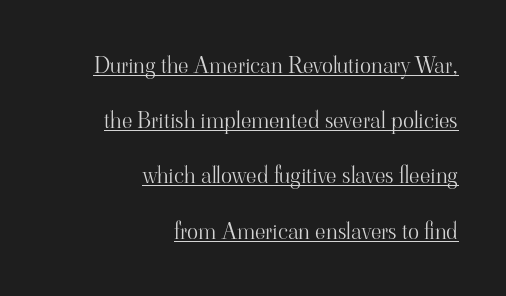
The image shows 23 px text type, upright; set right-aligned, loose line spacing (2.4x), normal letter spacing, underlined.
